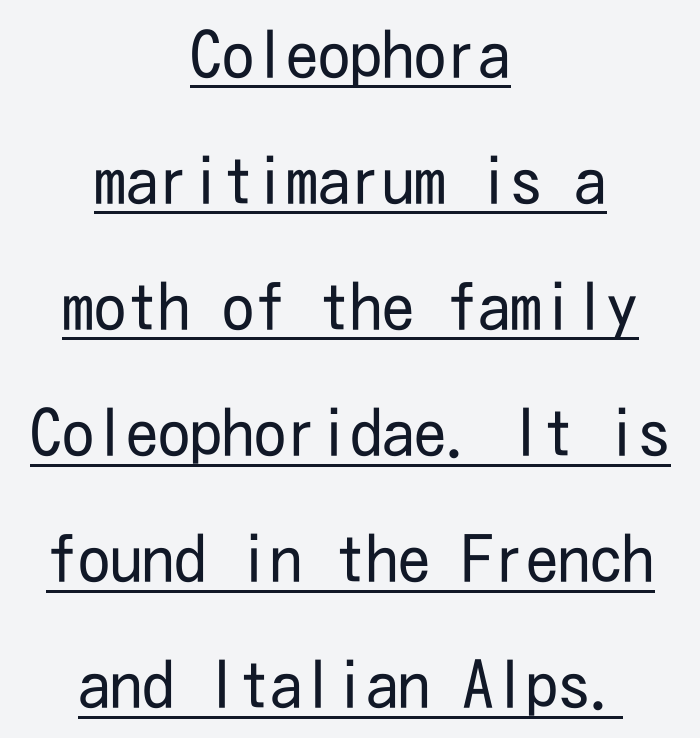
{"serif": "no", "italic": "no", "bold": "no", "weight": "regular", "width": "condensed", "stroke_contrast": "low", "x_height": "medium", "underline": "yes", "align": "center", "line_spacing": "loose", "line_spacing_ratio": 1.97, "letter_spacing": "normal", "letter_spacing_em": 0.0, "glyph_px": 64}
